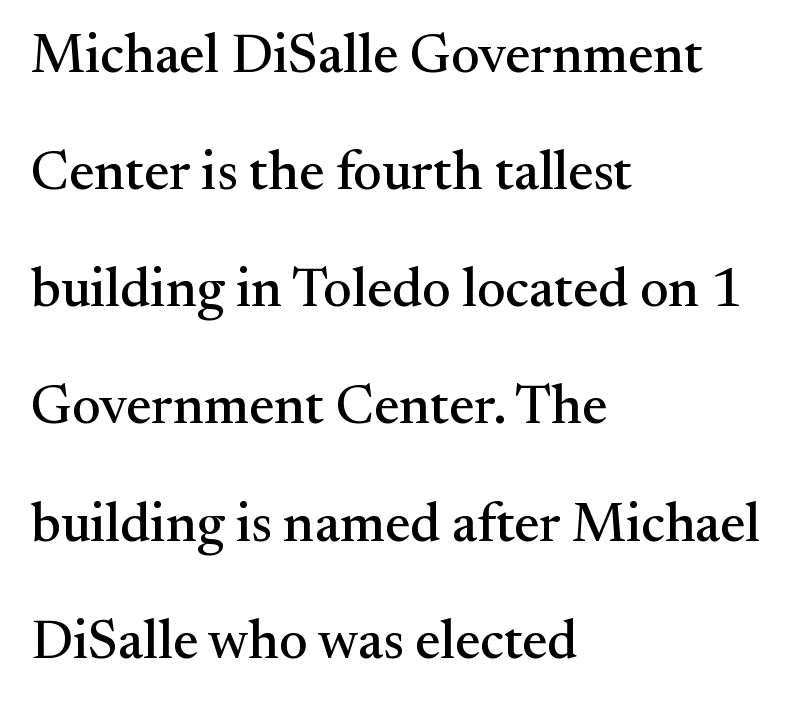
The image shows 55 px serif type, upright; set left-aligned, loose line spacing (2.13x), normal letter spacing, not underlined; medium stroke contrast and a small x-height.
